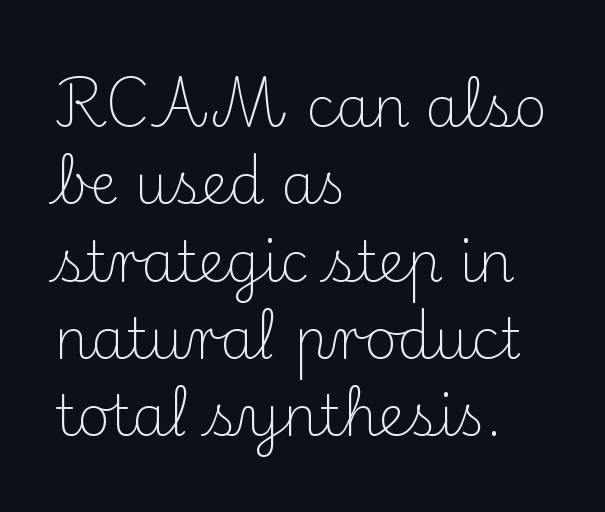
Q: Is the text bold? A: No.
Q: Is the text italic (slanted)? A: No, it is upright.
Q: Is the typeface a serif or a sans-serif typeface? A: Serif.
Q: Is the text underlined? A: No.
Q: How is the paragraph aligned? A: Left-aligned.
Q: Is the spacing between letters normal or unusually wide? A: Normal.
Q: Is the spacing between lines tight, normal or loose? A: Normal.
Q: Width (condensed, normal, or wide)? A: Normal.
Q: Stroke contrast? A: Medium.
Q: x-height? A: Small.
Q: Monospaced? A: No.
